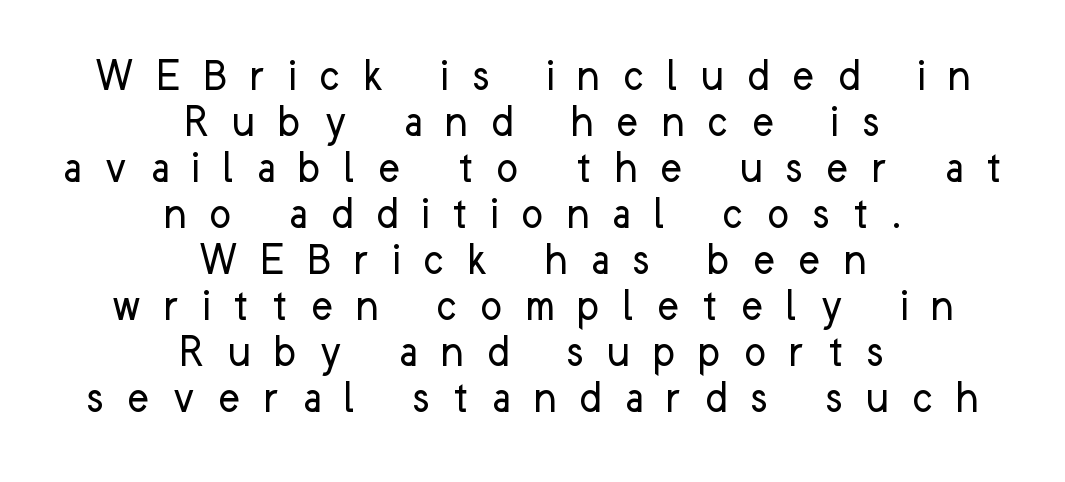
The characters display no serif detailing; their extremities are plain. The type is letterspaced generously, with wide tracking. Just letters on the line, the space beneath them empty. The compositor balanced each line on the midline.
